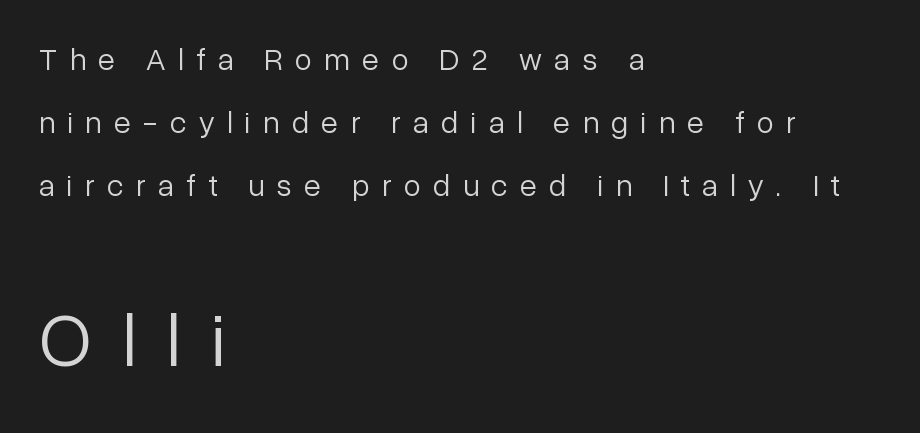
{"serif": "no", "italic": "no", "bold": "no", "weight": "light", "width": "normal", "stroke_contrast": "low", "x_height": "medium", "monospaced": "no", "underline": "no", "align": "left", "line_spacing": "loose", "line_spacing_ratio": 2.03, "letter_spacing": "wide", "letter_spacing_em": 0.4, "larger_block": "second", "size_ratio": 2.48, "glyph_px": 77}
